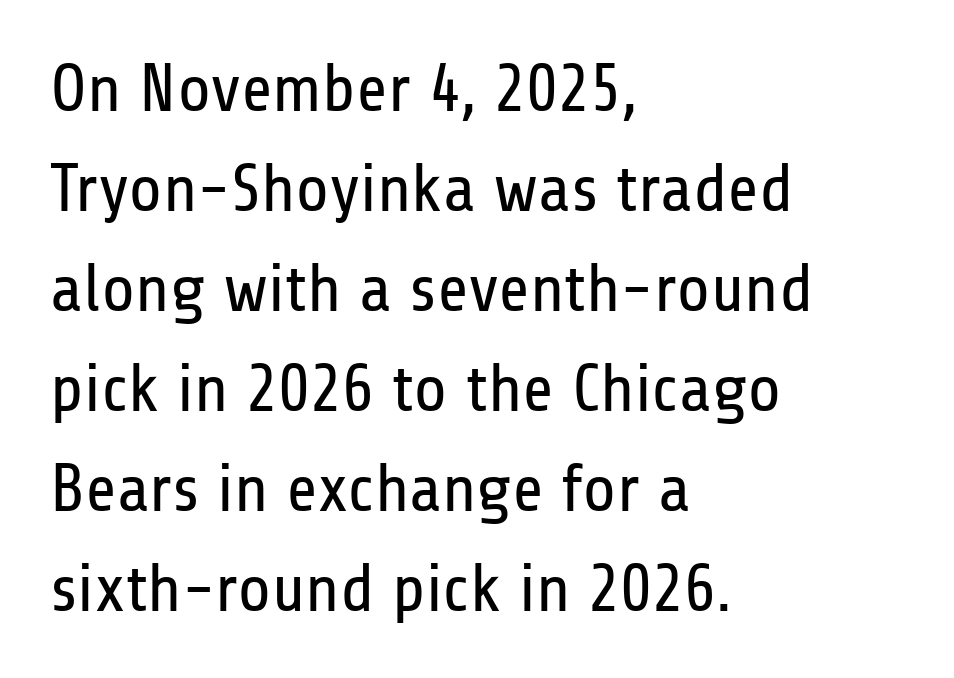
The image shows 68 px regular-weight, condensed sans-serif type, upright; set left-aligned, normal line spacing (1.47x), normal letter spacing, not underlined; low stroke contrast and a medium x-height.
